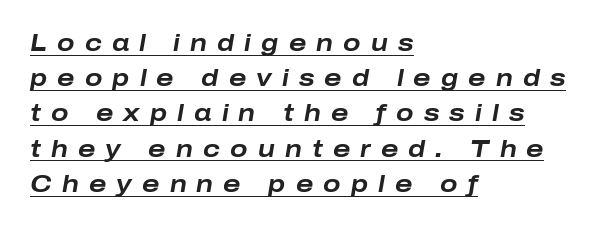
{"italic": "yes", "lean": "right", "slant_degrees": 10, "bold": "yes", "underline": "yes", "align": "left", "line_spacing": "normal", "line_spacing_ratio": 1.53, "letter_spacing": "wide", "letter_spacing_em": 0.44, "glyph_px": 23}
